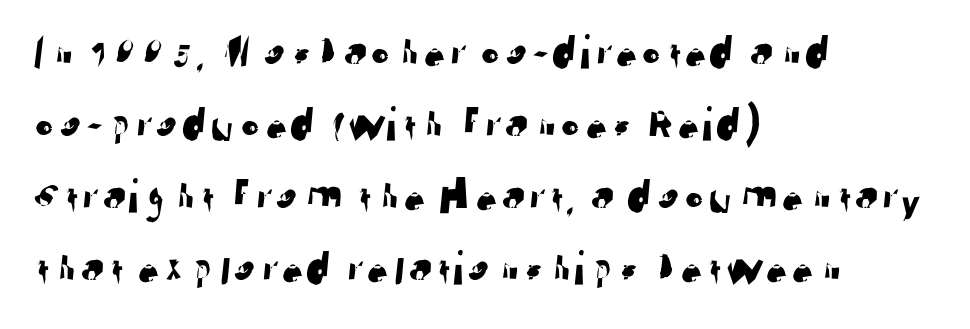
A normal amount of white space separates one row of letters from the next. The rendering anchors every line to the left-hand side. Nothing unusual about the tracking: characters are spaced as the font intends. The space beneath each line is pristine and unruled.
